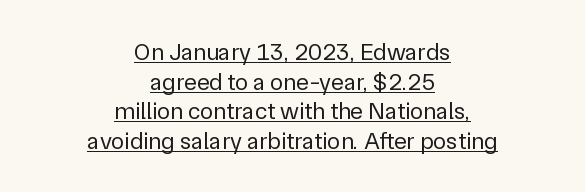
Q: Is the text bold? A: No.
Q: Is the text italic (slanted)? A: No, it is upright.
Q: Is the text underlined? A: Yes.
Q: How is the paragraph aligned? A: Centered.
Q: Is the spacing between letters normal or unusually wide? A: Normal.
